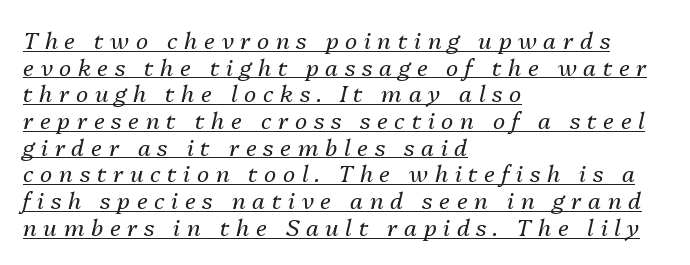
Stroke mass is kept to a normal reading level or below. These lines stack with their left ends in a neat column. The letters are spread apart with noticeably loose tracking. Has an underline been added? It has. Notice how the stems are inclined rather than vertical — that's the hallmark of italics.
